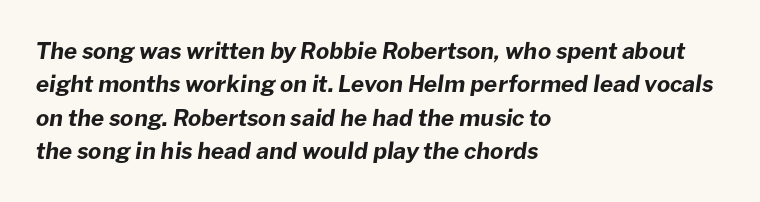
A full-strength bold gives these letters their thick strokes. Is the type slanted? Yes — the strokes lean at a clear angle. Left-aligned paragraph, ragged on the right. Whoever set this chose a conventional vertical rhythm.
